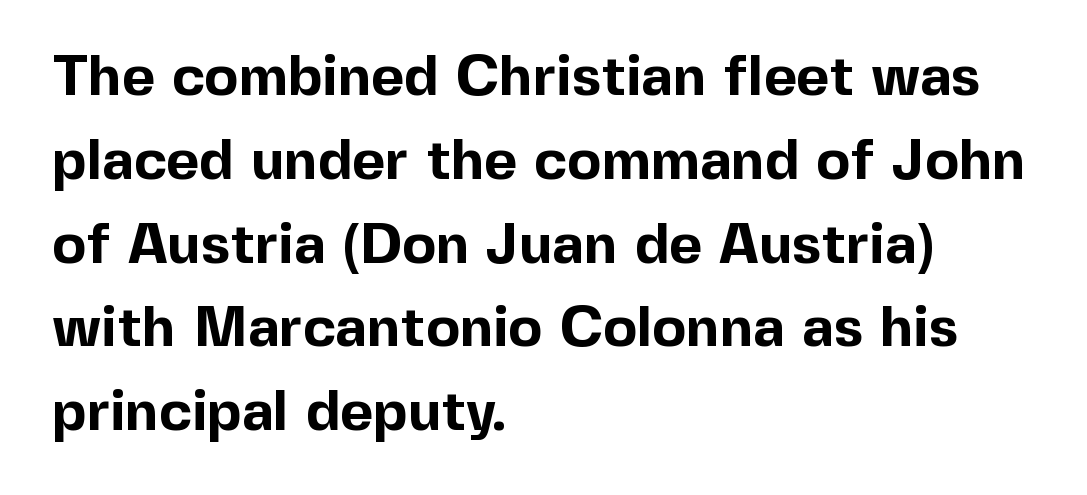
{"serif": "no", "italic": "no", "bold": "yes", "weight": "bold", "width": "normal", "x_height": "medium", "monospaced": "no", "underline": "no", "align": "left", "line_spacing": "normal", "line_spacing_ratio": 1.47, "letter_spacing": "normal", "letter_spacing_em": 0.0, "glyph_px": 57}
